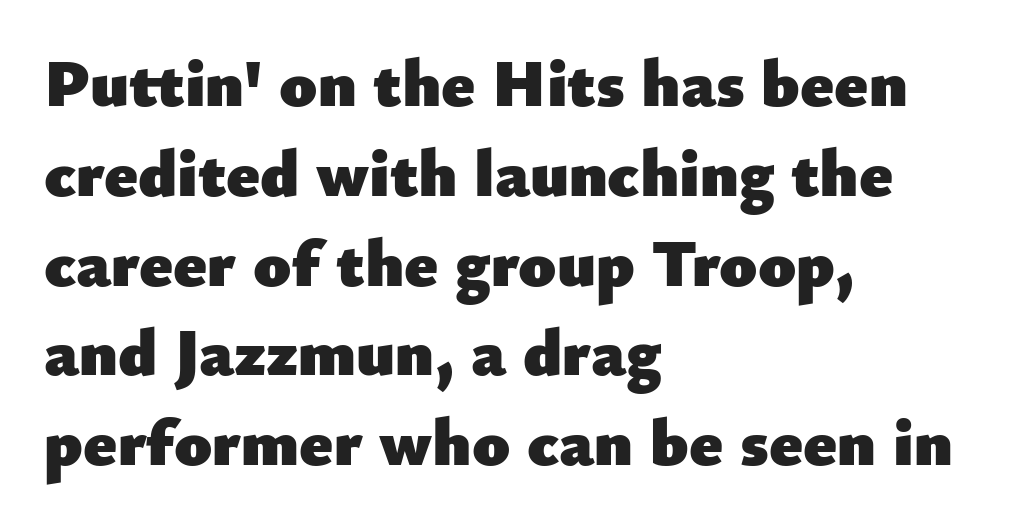
Q: Is the text bold? A: Yes.
Q: Is the text italic (slanted)? A: No, it is upright.
Q: Is the typeface a serif or a sans-serif typeface? A: Sans-serif.
Q: Is the text underlined? A: No.
Q: How is the paragraph aligned? A: Left-aligned.
Q: Is the spacing between letters normal or unusually wide? A: Normal.
Q: Is the spacing between lines tight, normal or loose? A: Normal.
Q: Width (condensed, normal, or wide)? A: Normal.
Q: Stroke contrast? A: Low.
Q: x-height? A: Small.
Q: Monospaced? A: No.
